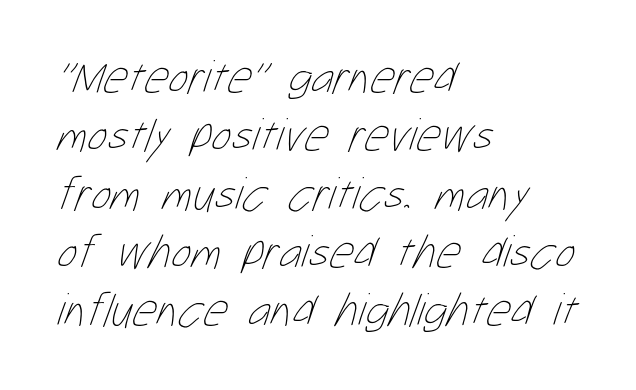
The image shows 47 px thin, condensed type; set left-aligned, line spacing 1.24x, normal letter spacing, not underlined; low stroke contrast and a medium x-height.
